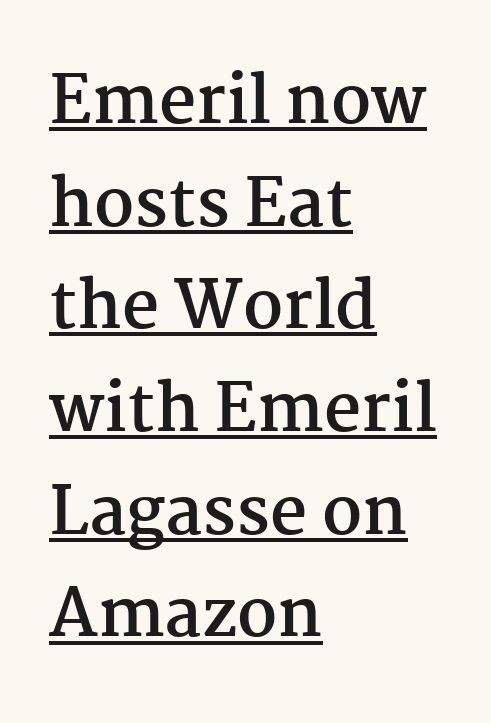
Q: Is the text bold? A: Yes.
Q: Is the text italic (slanted)? A: No, it is upright.
Q: Is the typeface a serif or a sans-serif typeface? A: Serif.
Q: Is the text underlined? A: Yes.
Q: How is the paragraph aligned? A: Left-aligned.
Q: Is the spacing between letters normal or unusually wide? A: Normal.
Q: Is the spacing between lines tight, normal or loose? A: Normal.
Q: Width (condensed, normal, or wide)? A: Normal.
Q: Stroke contrast? A: Medium.
Q: x-height? A: Medium.
Q: Monospaced? A: No.
